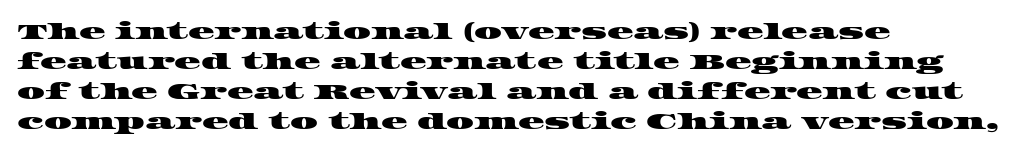
Rows of type keep a routine distance in the vertical direction. A typesetter would call this zero additional tracking. Leftover space on each line is placed entirely after the last word. Descenders are the only things crossing below the line.
